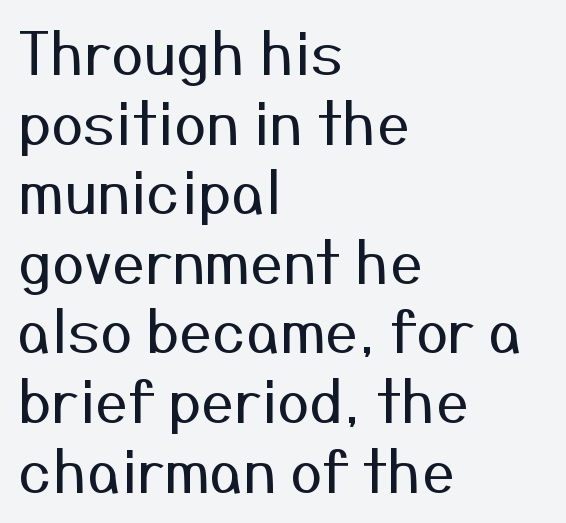
Q: Is the text bold? A: No.
Q: Is the text italic (slanted)? A: No, it is upright.
Q: Is the typeface a serif or a sans-serif typeface? A: Sans-serif.
Q: Is the text underlined? A: No.
Q: How is the paragraph aligned? A: Left-aligned.
Q: Is the spacing between letters normal or unusually wide? A: Normal.
Q: Width (condensed, normal, or wide)? A: Normal.
Q: Stroke contrast? A: Medium.
Q: x-height? A: Medium.
Q: Monospaced? A: No.
